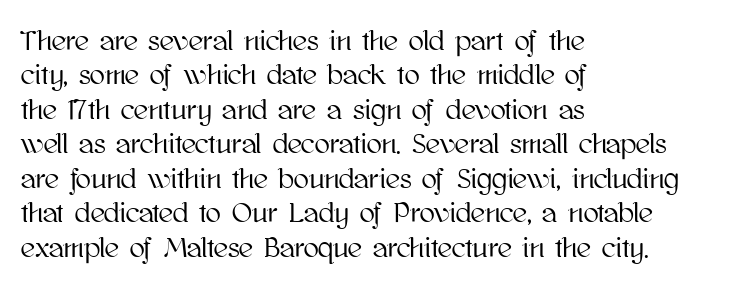
{"italic": "no", "width": "normal", "stroke_contrast": "high", "x_height": "medium", "monospaced": "no", "underline": "no", "align": "left", "line_spacing_ratio": 1.23, "letter_spacing": "normal", "letter_spacing_em": 0.0, "glyph_px": 28}
